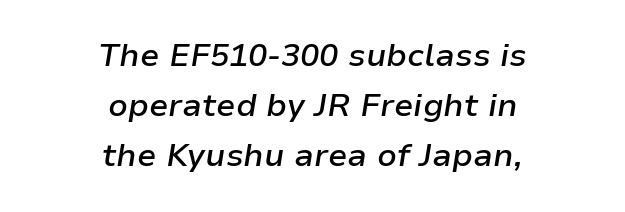
{"italic": "yes", "lean": "right", "slant_degrees": 9, "bold": "semi", "weight": "semibold", "width": "normal", "stroke_contrast": "low", "x_height": "medium", "monospaced": "no", "underline": "no", "align": "center", "line_spacing": "normal", "line_spacing_ratio": 1.57, "letter_spacing": "normal", "letter_spacing_em": 0.0, "glyph_px": 32}
